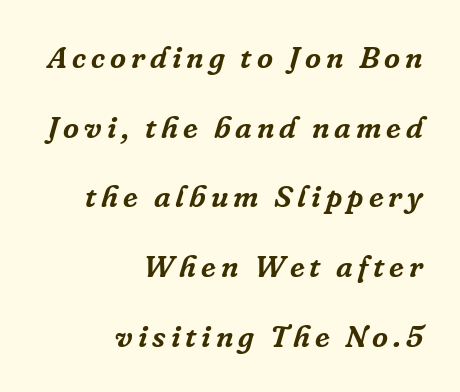
{"serif": "yes", "italic": "yes", "lean": "right", "slant_degrees": 16, "width": "normal", "stroke_contrast": "low", "x_height": "medium", "monospaced": "no", "underline": "no", "align": "right", "line_spacing": "loose", "line_spacing_ratio": 2.25, "glyph_px": 31}
